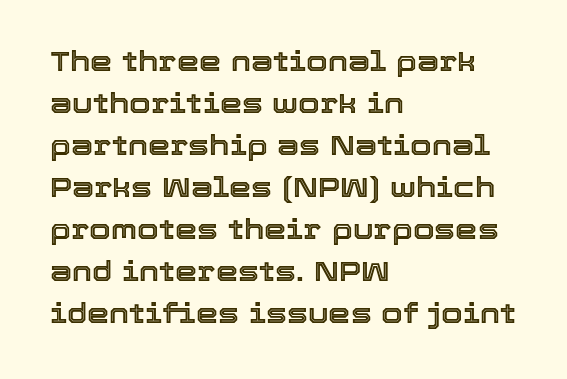
Posture: vertical. Letters rest on an invisible, unmarked baseline. These lines sit exactly where default settings would place them. Nothing unusual about the tracking: characters are spaced as the font intends. This rendering uses left alignment, leaving the right contour irregular. Note the varied advance widths — an 'i' is clearly narrower than an 'm'.
